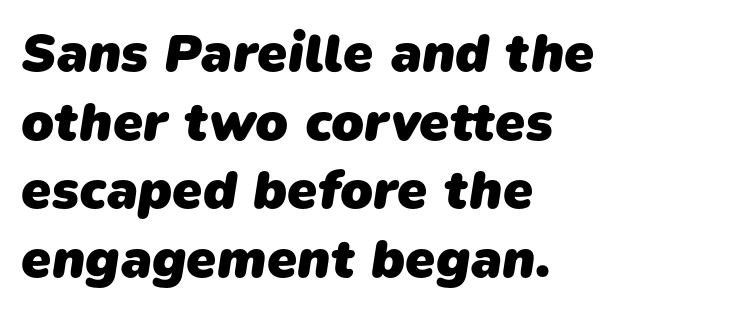
{"serif": "no", "bold": "yes", "weight": "heavy", "width": "normal", "stroke_contrast": "low", "x_height": "medium", "monospaced": "no", "underline": "no", "align": "left", "line_spacing": "normal", "line_spacing_ratio": 1.27, "letter_spacing": "normal", "letter_spacing_em": 0.0, "glyph_px": 54}
